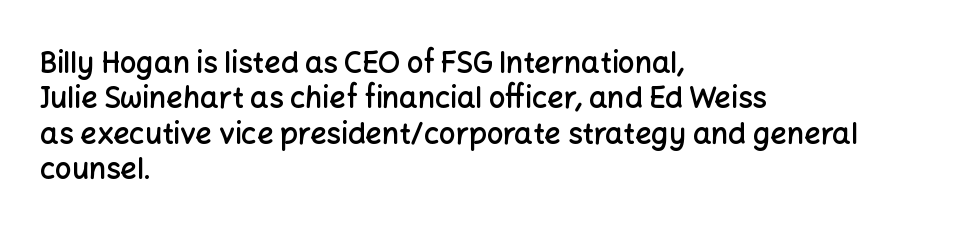
The image shows 29 px semibold sans-serif type, upright; set left-aligned, line spacing 1.22x, normal letter spacing, not underlined; low stroke contrast and a medium x-height.
